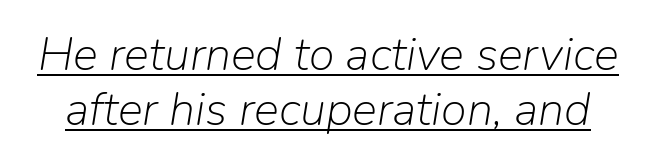
{"italic": "yes", "lean": "right", "slant_degrees": 9, "bold": "no", "weight": "light", "width": "normal", "stroke_contrast": "low", "x_height": "medium", "monospaced": "no", "underline": "yes", "line_spacing_ratio": 1.17, "letter_spacing": "normal", "letter_spacing_em": 0.0, "glyph_px": 47}
